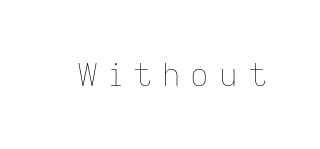
The image shows 32 px thin type, upright; set unusually wide letter spacing (+0.32 em), not underlined; low stroke contrast and a medium x-height.
